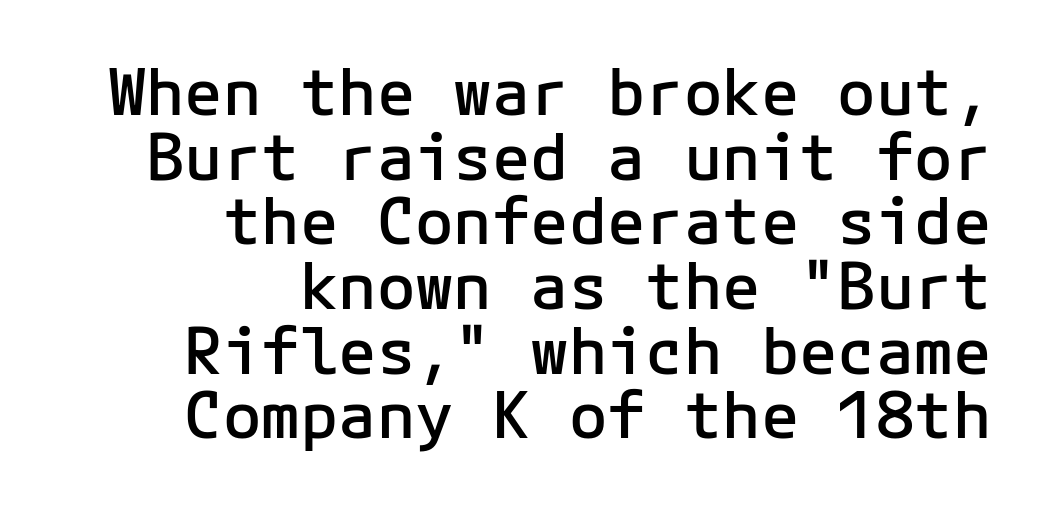
The image shows 64 px semibold sans-serif type, upright, monospaced; set right-aligned, tight line spacing (1.01x), normal letter spacing, not underlined; low stroke contrast and a medium x-height.
